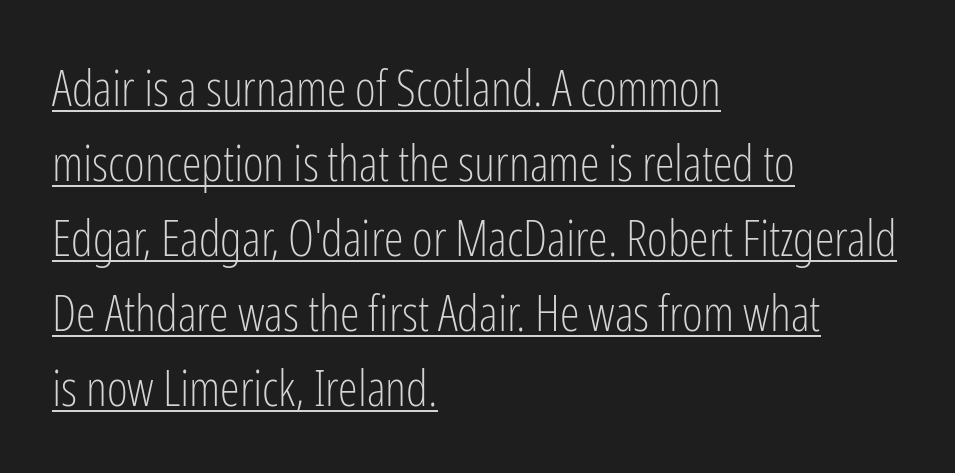
Q: Is the text bold? A: No.
Q: Is the text italic (slanted)? A: No, it is upright.
Q: Is the typeface a serif or a sans-serif typeface? A: Sans-serif.
Q: Is the text underlined? A: Yes.
Q: How is the paragraph aligned? A: Left-aligned.
Q: Is the spacing between letters normal or unusually wide? A: Normal.
Q: Is the spacing between lines tight, normal or loose? A: Normal.
Q: Width (condensed, normal, or wide)? A: Condensed.
Q: Stroke contrast? A: Low.
Q: x-height? A: Medium.
Q: Monospaced? A: No.
